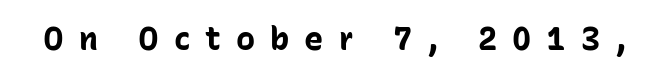
The glyphs in this specimen are sans serif. Glance below the letters and you will spot only blank space. Tracking value appears strongly positive — letters spread wide. Notice how the stems are strictly vertical — no italics here. Do the characters align in a grid? No, the font is proportional.
